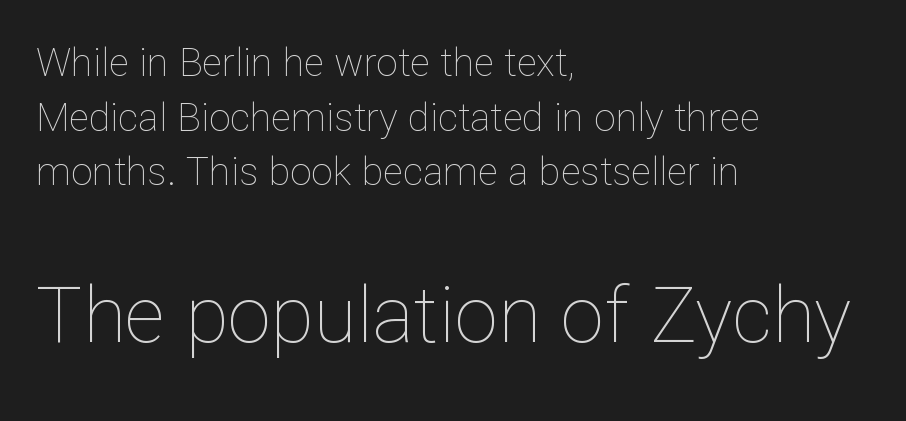
{"italic": "no", "bold": "no", "weight": "thin", "width": "normal", "stroke_contrast": "low", "x_height": "medium", "monospaced": "no", "underline": "no", "align": "left", "line_spacing": "normal", "line_spacing_ratio": 1.4, "letter_spacing": "normal", "letter_spacing_em": 0.0, "larger_block": "second", "size_ratio": 2.0, "glyph_px": 78}
